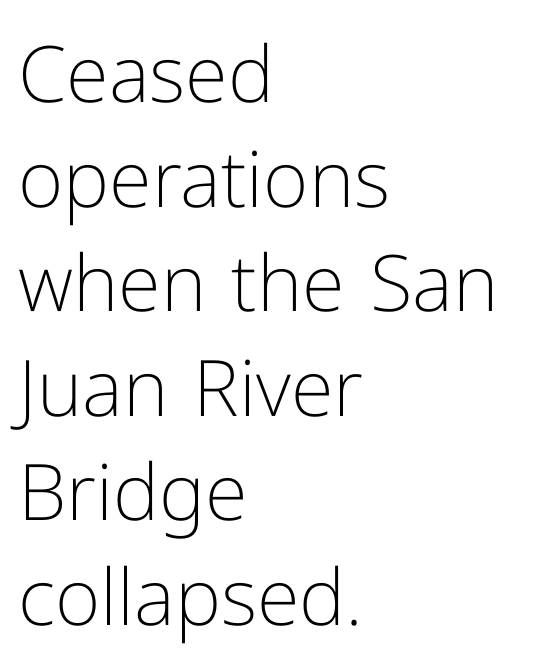
{"serif": "no", "italic": "no", "bold": "no", "weight": "light", "width": "normal", "stroke_contrast": "low", "x_height": "medium", "monospaced": "no", "underline": "no", "align": "left", "line_spacing": "normal", "line_spacing_ratio": 1.34, "letter_spacing": "normal", "letter_spacing_em": 0.0, "glyph_px": 78}
